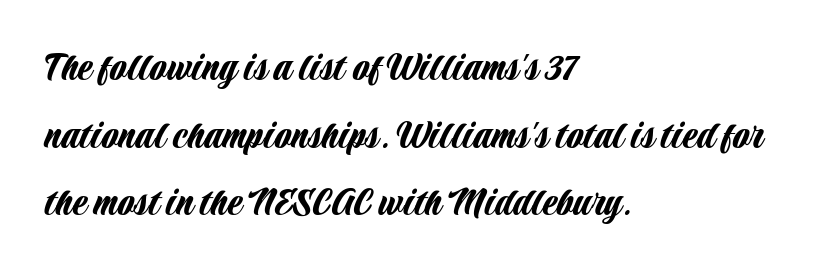
Just letters on the line, the space beneath them empty. Regarding serifs, this sample does without them. These lines are set flush left with a ragged right edge. Inter-character spacing is left at the font's built-in metrics.
